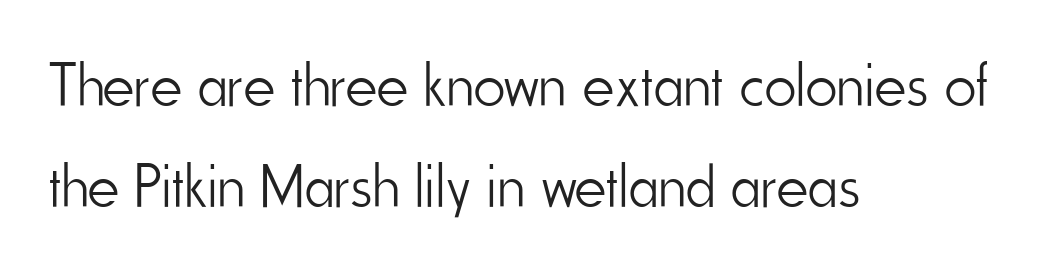
The image shows 61 px light, condensed sans-serif type, upright; set left-aligned, normal line spacing (1.65x), normal letter spacing, not underlined; low stroke contrast and a small x-height.
